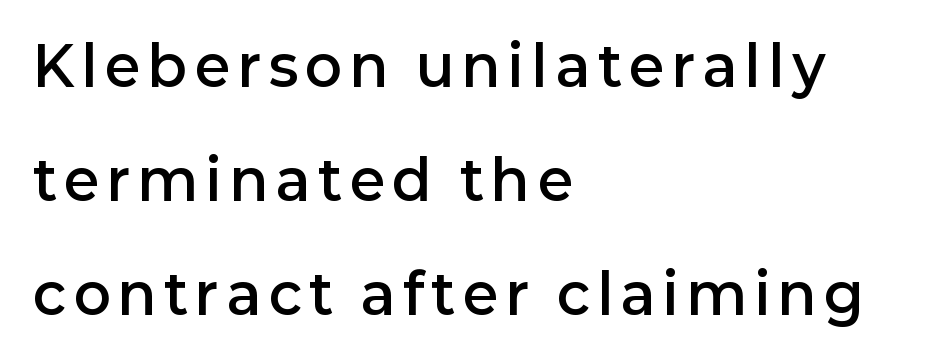
Is the block centered? No — it sits flush against the left margin. Does the type have serifs? No, each stem ends abruptly. Is this a fixed-width face? No — the glyphs have proportional, varying widths. A clean baseline with only descenders dipping below it. Each new line begins a long way beneath the previous one. Every letter is mildly thick-stroked: semibold rather than bold.
